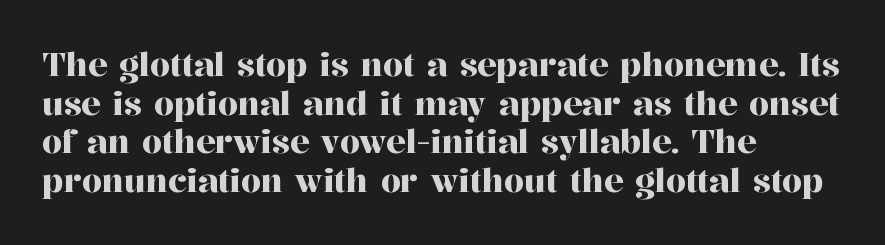
{"serif": "yes", "italic": "no", "width": "normal", "stroke_contrast": "high", "x_height": "medium", "monospaced": "no", "underline": "no", "align": "left", "line_spacing_ratio": 1.21, "letter_spacing": "normal", "letter_spacing_em": 0.0, "glyph_px": 32}
